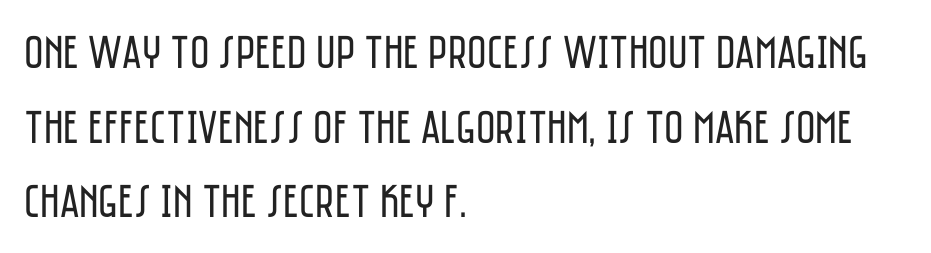
{"serif": "no", "italic": "no", "bold": "no", "weight": "regular", "width": "condensed", "stroke_contrast": "low", "x_height": "large", "monospaced": "no", "underline": "no", "align": "left", "line_spacing": "normal", "line_spacing_ratio": 1.59, "letter_spacing": "normal", "letter_spacing_em": 0.0, "glyph_px": 47}
